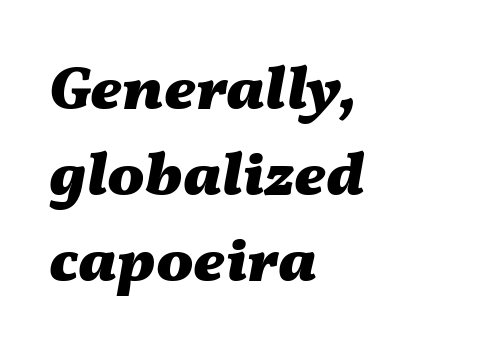
Successive baselines arrive at the customary interval. Compared with ordinary roman type, these characters are visibly tilted. Bare-footed words on every line. Character widths vary here, with narrow letters taking less room than wide ones.
